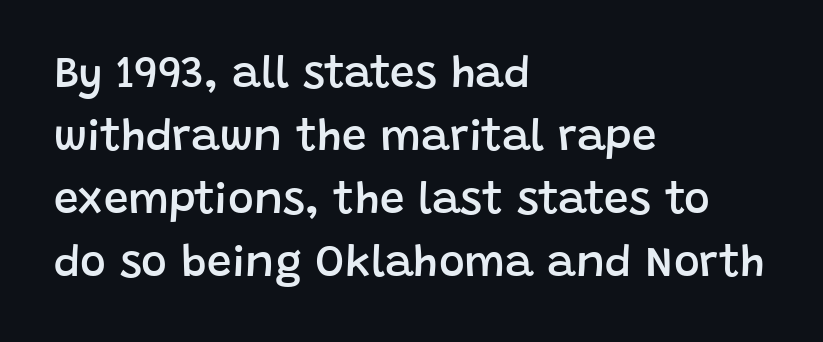
Q: Is the text bold? A: Semi-bold.
Q: Is the text italic (slanted)? A: No, it is upright.
Q: Is the typeface a serif or a sans-serif typeface? A: Sans-serif.
Q: Is the text underlined? A: No.
Q: How is the paragraph aligned? A: Left-aligned.
Q: Is the spacing between letters normal or unusually wide? A: Normal.
Q: Is the spacing between lines tight, normal or loose? A: Normal.
Q: Width (condensed, normal, or wide)? A: Normal.
Q: Stroke contrast? A: Low.
Q: x-height? A: Large.
Q: Monospaced? A: No.
